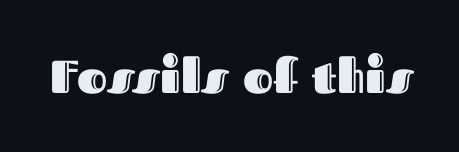
Q: Is the text italic (slanted)? A: No, it is upright.
Q: Is the text underlined? A: No.
Q: Is the spacing between letters normal or unusually wide? A: Normal.
Q: Width (condensed, normal, or wide)? A: Normal.
Q: x-height? A: Medium.
Q: Monospaced? A: No.
